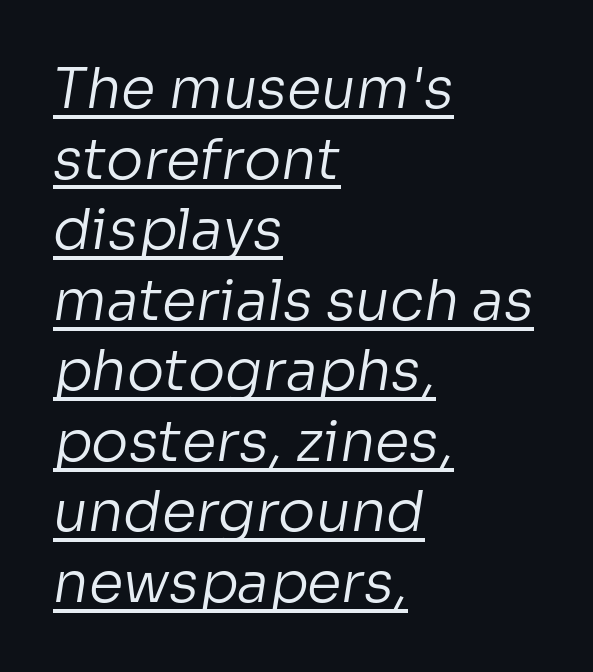
Q: Is the text bold? A: No.
Q: Is the typeface a serif or a sans-serif typeface? A: Sans-serif.
Q: Is the text underlined? A: Yes.
Q: How is the paragraph aligned? A: Left-aligned.
Q: Is the spacing between letters normal or unusually wide? A: Normal.
Q: Is the spacing between lines tight, normal or loose? A: Normal.
Q: Width (condensed, normal, or wide)? A: Normal.
Q: Stroke contrast? A: Low.
Q: x-height? A: Medium.
Q: Monospaced? A: No.
